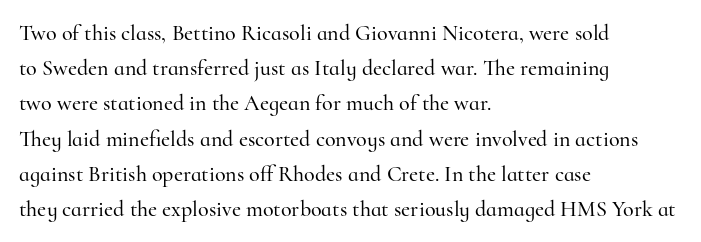
The image shows 22 px text type, upright; set left-aligned, normal line spacing (1.6x), normal letter spacing, not underlined.
